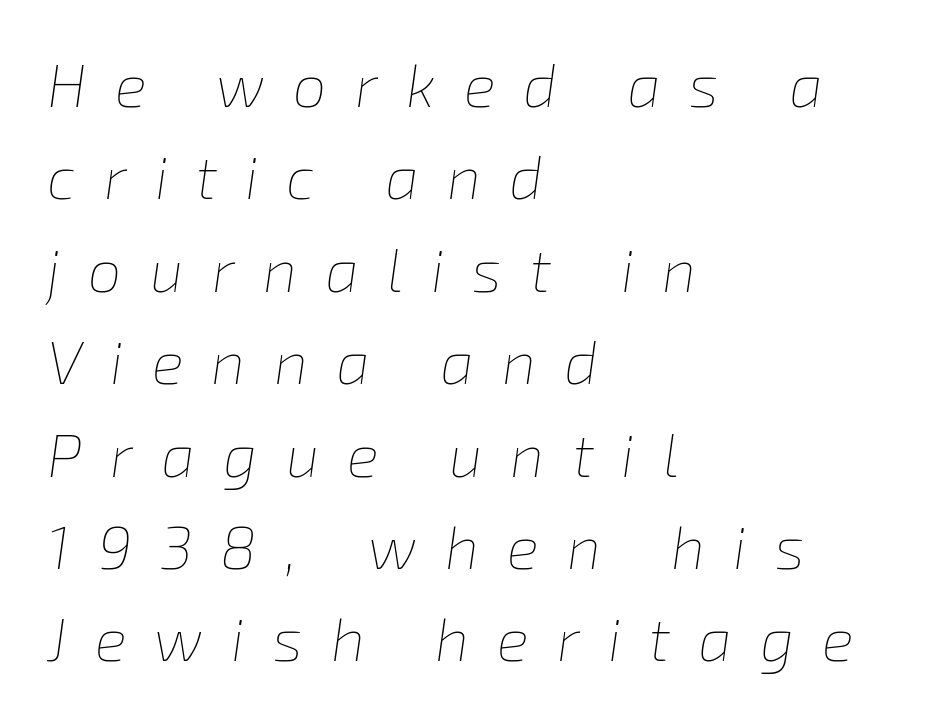
The image shows 60 px thin type, italic (leaning right); set left-aligned, normal line spacing (1.54x), unusually wide letter spacing (+0.47 em), not underlined; low stroke contrast and a medium x-height.
